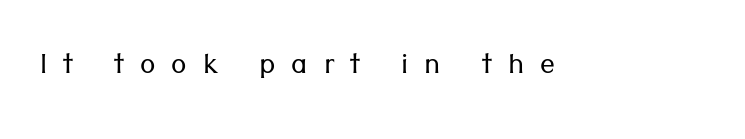
Q: Is the text bold? A: No.
Q: Is the text italic (slanted)? A: No, it is upright.
Q: Is the typeface a serif or a sans-serif typeface? A: Sans-serif.
Q: Is the text underlined? A: No.
Q: Is the spacing between letters normal or unusually wide? A: Unusually wide.
Q: Width (condensed, normal, or wide)? A: Normal.
Q: Stroke contrast? A: Low.
Q: x-height? A: Medium.
Q: Monospaced? A: No.
